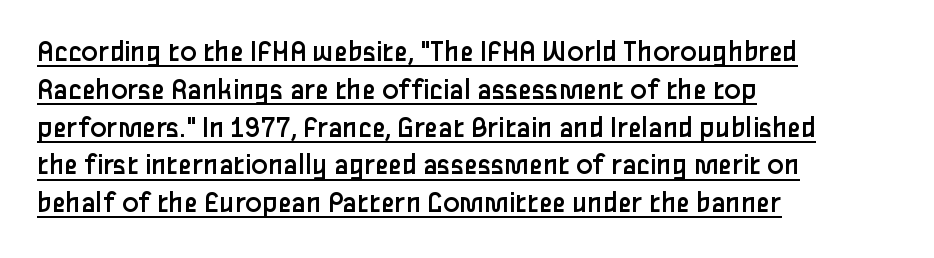
The image shows 31 px regular-weight sans-serif type, upright; set left-aligned, line spacing 1.22x, normal letter spacing, underlined; low stroke contrast and a medium x-height.
